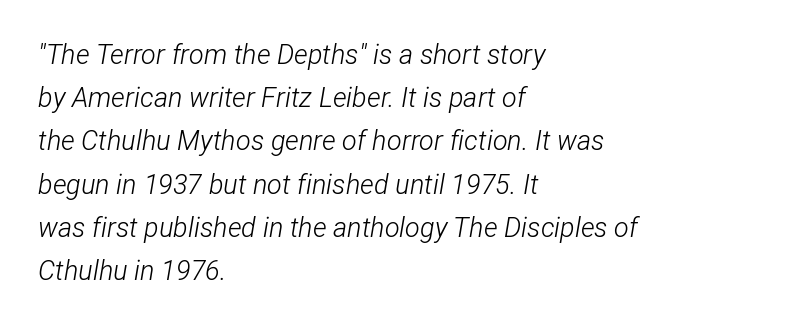
The typeface has the unassuming heft of standard copy or less. This sample keeps an unexceptional amount of space between lines. Honestly, the letter spacing is just normal — you wouldn't notice it. Teacher's note: observe the even left margin — that is flush-left alignment.
